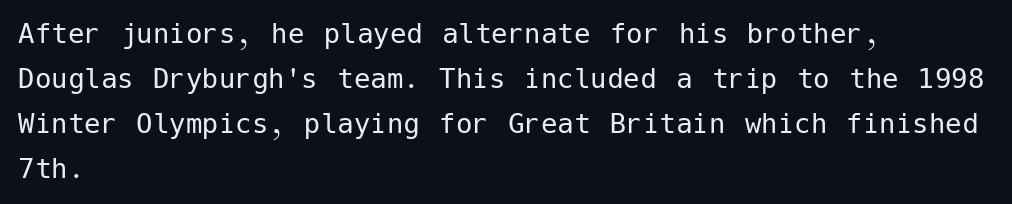
{"serif": "no", "italic": "no", "bold": "no", "weight": "regular", "width": "normal", "stroke_contrast": "low", "x_height": "medium", "underline": "no", "align": "left", "line_spacing": "normal", "line_spacing_ratio": 1.36, "letter_spacing": "normal", "letter_spacing_em": 0.0, "glyph_px": 33}
